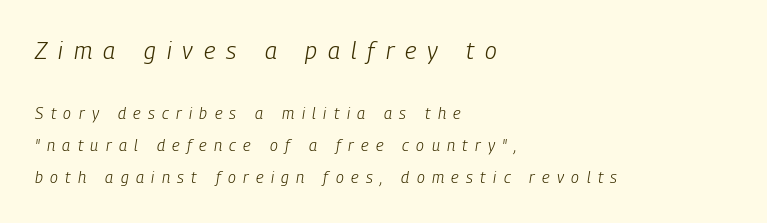
The image shows 24 px text type, italic (leaning right); set left-aligned, loose line spacing (2.02x), unusually wide letter spacing (+0.46 em), not underlined; the first (top) block is 1.5x larger.
